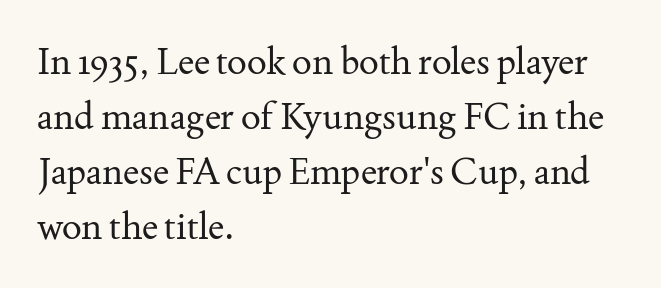
{"serif": "yes", "italic": "no", "bold": "no", "weight": "regular", "width": "normal", "stroke_contrast": "medium", "x_height": "small", "monospaced": "no", "underline": "no", "align": "left", "line_spacing": "normal", "line_spacing_ratio": 1.49, "letter_spacing": "normal", "letter_spacing_em": 0.0, "glyph_px": 37}
